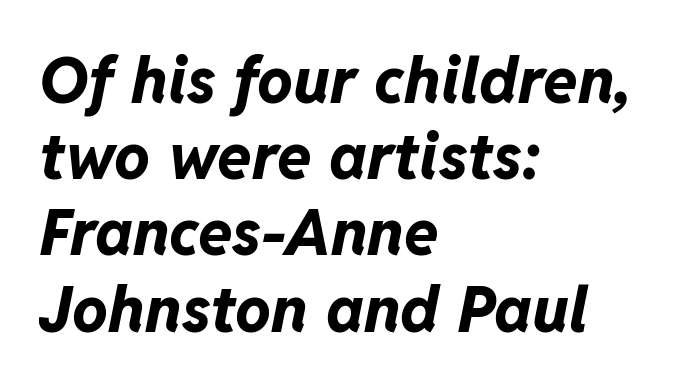
Each letter keeps its own natural width here, so spacing adapts to shape. When letters slant like this, we call the style italic. Letter spacing: default. This rendering features lettering with no underline. Line beginnings align vertically; line endings do not. Weight: bold.
